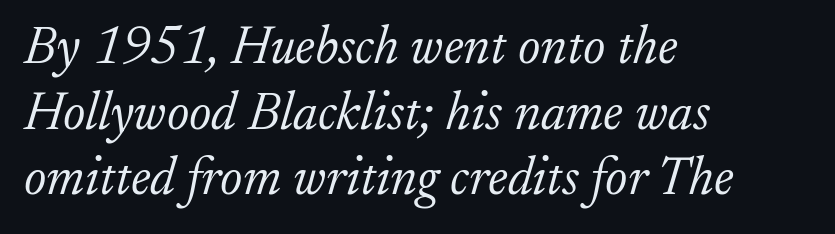
{"serif": "yes", "italic": "yes", "lean": "right", "slant_degrees": 17, "bold": "no", "weight": "light", "width": "normal", "stroke_contrast": "low", "x_height": "small", "monospaced": "no", "underline": "no", "align": "left", "line_spacing_ratio": 1.24, "letter_spacing": "normal", "letter_spacing_em": 0.0, "glyph_px": 53}
